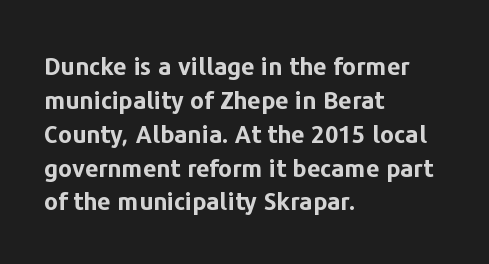
Check under the words: just untouched page. The lettering stays uniformly vertical, giving the passage a roman look. Does the weight exceed regular? Yes, all the way to bold. Leading: standard.
